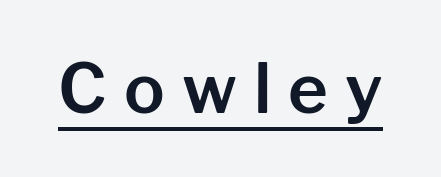
Students, note that the glyphs here are deliberately spaced far apart. Each letter keeps its own natural width here, so spacing adapts to shape. Like a heading marked for emphasis, these lines bear an underscore. A typesetter would mark this as roman, not italic. The font family rendered here belongs to the sans-serif group.
